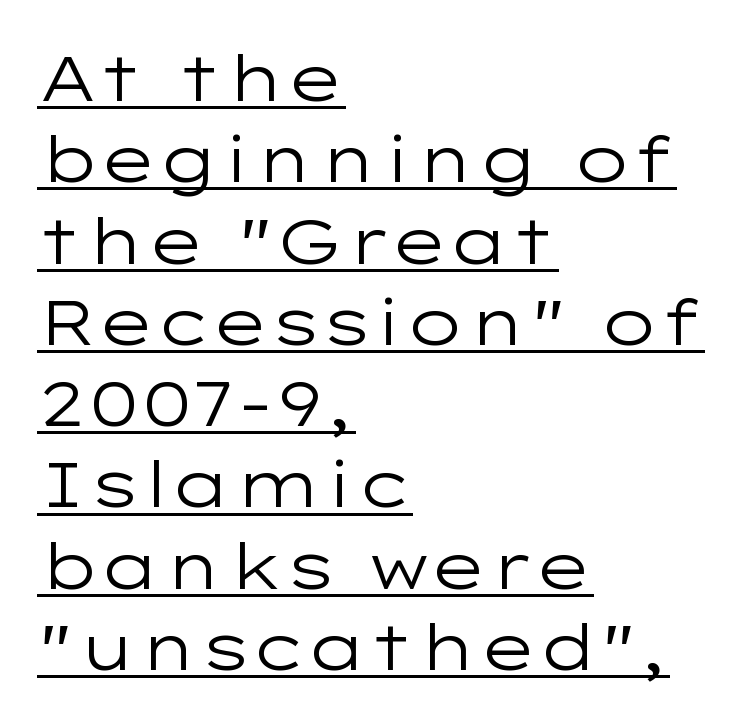
The image shows 64 px regular-weight, wide sans-serif type, upright; set left-aligned, normal line spacing (1.27x), normal letter spacing, underlined; low stroke contrast and a medium x-height.
